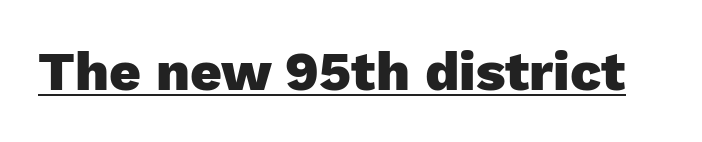
No feet cap the strokes, marking this as sans-serif type. Each letter keeps its own natural width here, so spacing adapts to shape. Rendered with straight, roman letterforms. I'd describe the lettering as bold — thick and assertive. Each word holds together tightly as a unit, with standard inter-letter gaps. The lettering is marked with a stroke running underneath it.
